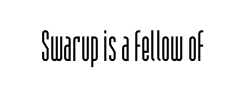
The image shows 43 px light, condensed sans-serif type, upright; set normal letter spacing, not underlined; low stroke contrast and a large x-height.
